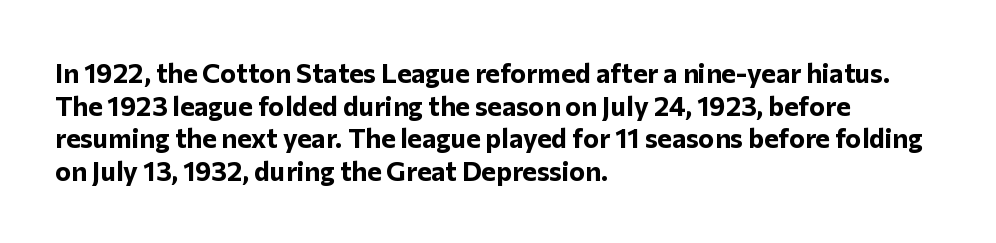
Q: Is the text bold? A: Yes.
Q: Is the text italic (slanted)? A: No, it is upright.
Q: Is the text underlined? A: No.
Q: How is the paragraph aligned? A: Left-aligned.
Q: Is the spacing between letters normal or unusually wide? A: Normal.
